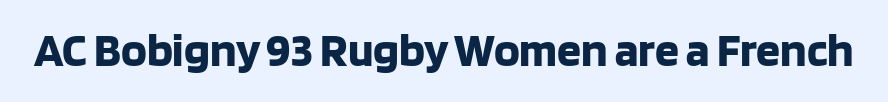
The image shows 48 px bold sans-serif type, upright; set normal letter spacing, not underlined; low stroke contrast and a large x-height.
